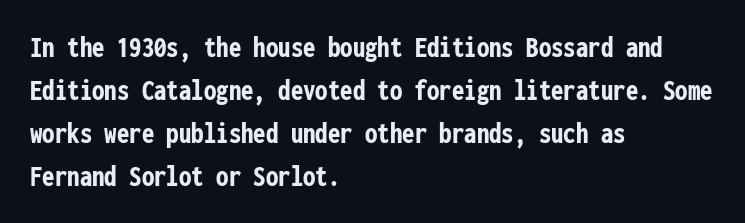
Vertical strokes here are truly vertical. Look at the stroke-to-counter ratio: heavy, a bold. Teacher's note: observe the even left margin — that is flush-left alignment. Standard letterfit; no display-style spreading of the glyphs. Is this a fixed-width face? Yes — each glyph sits in an identical cell. Successive baselines arrive at the customary interval.
